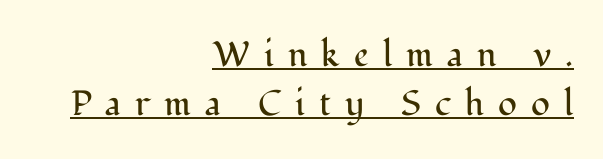
The image shows 35 px regular-weight serif type, upright; set right-aligned, normal line spacing (1.4x), unusually wide letter spacing (+0.4 em), underlined; medium stroke contrast and a medium x-height.
